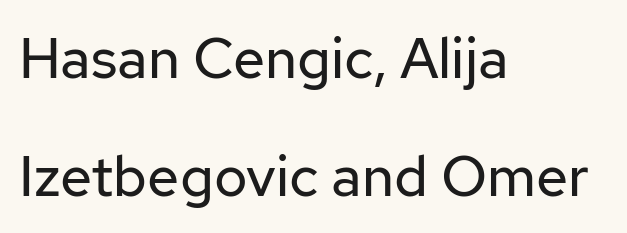
Each new line begins a long way beneath the previous one. Each letter's strokes conclude bluntly, with no projecting serifs. Posture: vertical. Left-aligned paragraph, ragged on the right. The passage shown has conventional tracking throughout. Do the characters align in a grid? No, the font is proportional.
